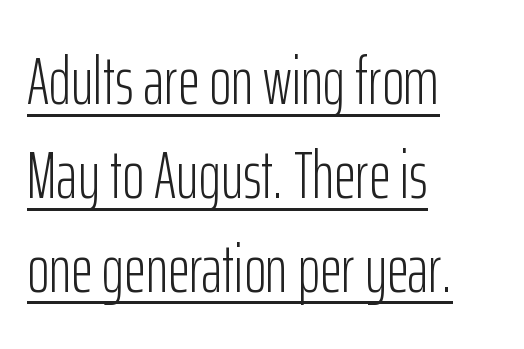
The image shows 67 px light, condensed sans-serif type, upright; set left-aligned, normal line spacing (1.4x), normal letter spacing, underlined; low stroke contrast and a medium x-height.
